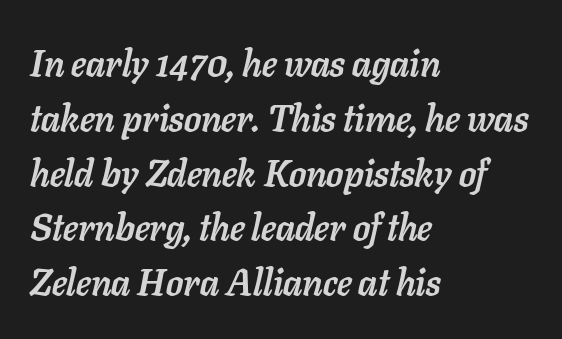
Q: Is the text bold? A: Yes.
Q: Is the text italic (slanted)? A: Yes, it leans right by about 11 degrees.
Q: Is the text underlined? A: No.
Q: How is the paragraph aligned? A: Left-aligned.
Q: Is the spacing between letters normal or unusually wide? A: Normal.
Q: Is the spacing between lines tight, normal or loose? A: Normal.
Q: Width (condensed, normal, or wide)? A: Normal.
Q: Stroke contrast? A: Low.
Q: x-height? A: Medium.
Q: Monospaced? A: No.
